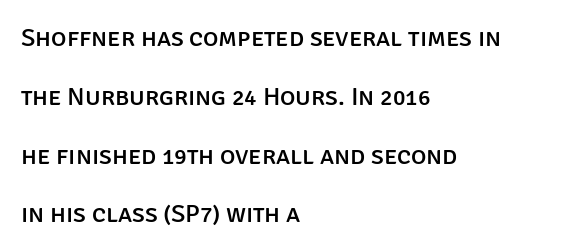
Line beginnings align vertically; line endings do not. The letters stand straight up with perfectly vertical stems. Check under the words: just untouched page. Successive baselines arrive slowly, with a big drop between each. Students, note that the glyphs here touch the page at normal intervals.
